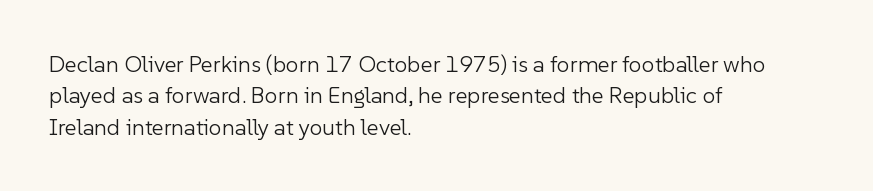
One glance says typical: line gaps are just what's usual. What stands out about the letter spacing? Nothing — it is the standard amount. This reads as an unemphasized weight, regular at the heaviest. The text block is weighted toward the left margin, trailing off unevenly rightward. Descender tails drop into unmarked territory. The specimen reads as upright at a glance.
